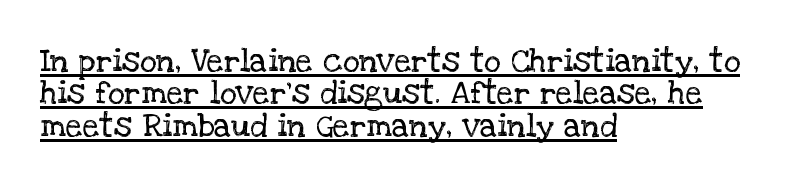
{"serif": "yes", "italic": "no", "bold": "no", "weight": "regular", "width": "normal", "stroke_contrast": "low", "x_height": "large", "monospaced": "no", "underline": "yes", "align": "left", "line_spacing": "tight", "line_spacing_ratio": 0.98, "letter_spacing": "normal", "letter_spacing_em": 0.0, "glyph_px": 33}
